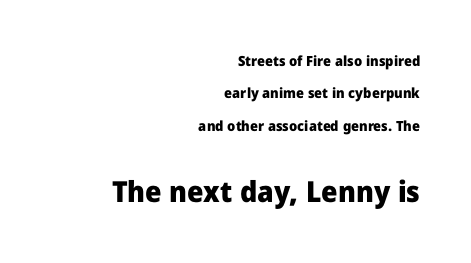
{"serif": "no", "italic": "no", "bold": "yes", "weight": "heavy", "width": "normal", "stroke_contrast": "low", "x_height": "medium", "monospaced": "no", "underline": "no", "align": "right", "line_spacing": "loose", "line_spacing_ratio": 2.31, "letter_spacing": "normal", "letter_spacing_em": 0.0, "larger_block": "second", "size_ratio": 2.07, "glyph_px": 29}
